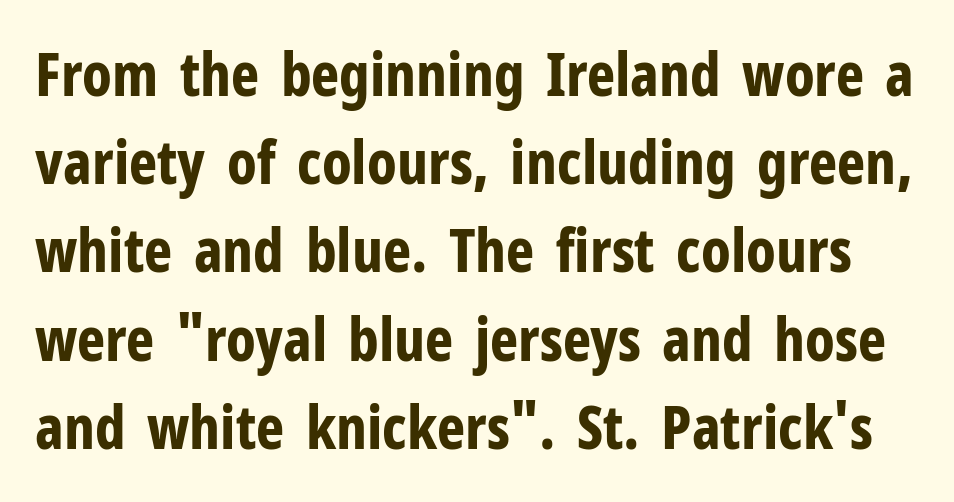
Spacing verdict: proportional, widths tailored to each character. Does the weight exceed regular? Yes, all the way to bold. Grotesque or geometric, the face here clearly has no serifs. Only glyphs here, with clear space below each row.
